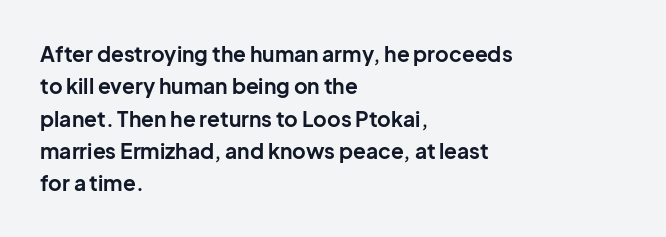
The image shows 21 px bold type, upright; set left-aligned, normal line spacing (1.54x), normal letter spacing, not underlined.
